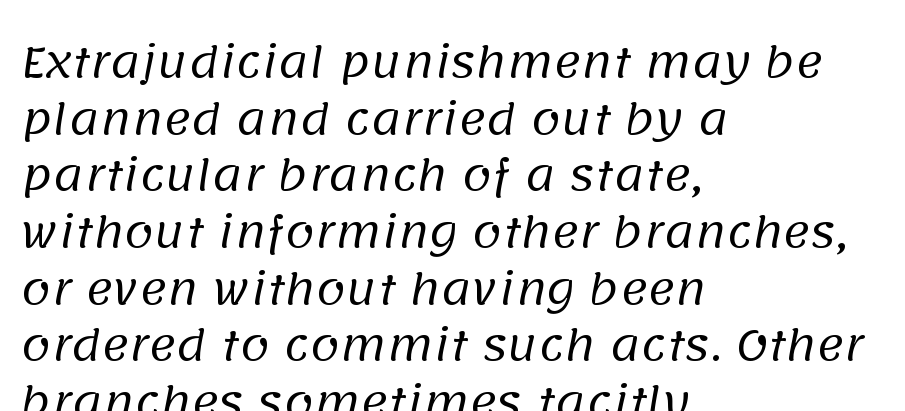
Ink coverage per letter is moderate at most. A bare baseline throughout the passage. In terms of letterform style, serifs are entirely absent. Note the varied advance widths — an 'i' is clearly narrower than an 'm'.
